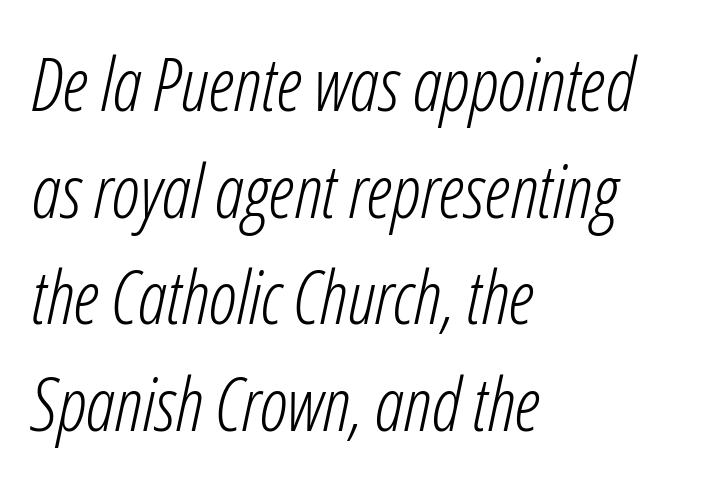
The image shows 73 px light, condensed type, italic (leaning right); set left-aligned, normal line spacing (1.46x), normal letter spacing, not underlined; low stroke contrast and a medium x-height.
